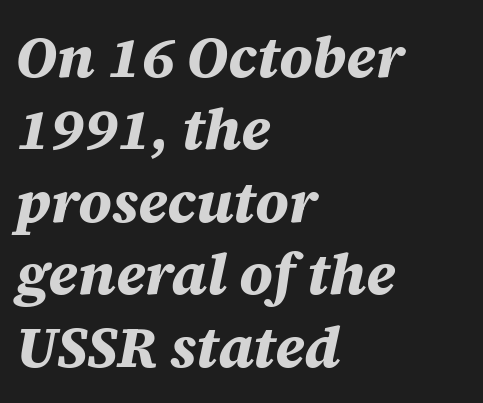
The rag falls on the right side of this text block. The rendering applies a slant to the glyphs. Note the varied advance widths — an 'i' is clearly narrower than an 'm'. Default kerning and tracking; the words read as compact shapes. Stroke thickness is high; the sample reads as a true bold. Anything drawn beneath the words? Only blank space.
